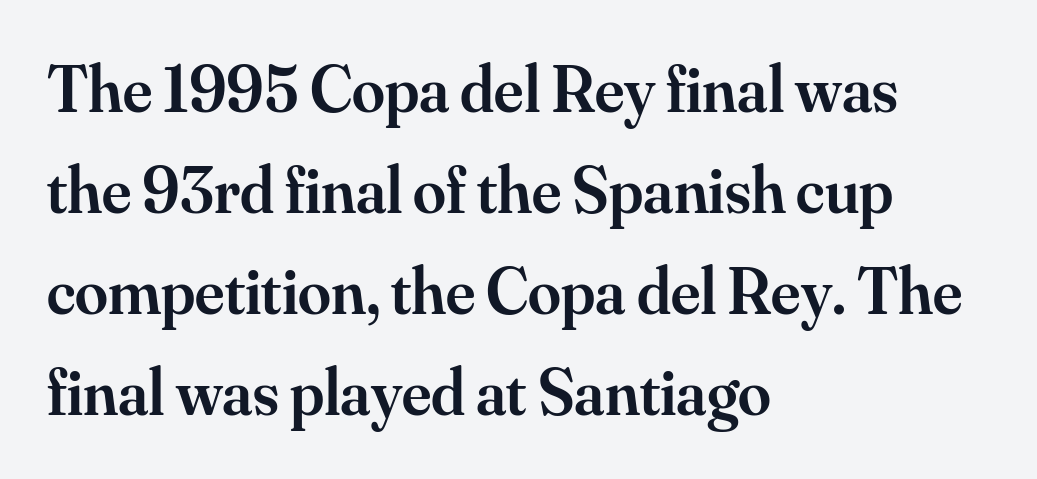
Q: Is the text bold? A: Semi-bold.
Q: Is the text italic (slanted)? A: No, it is upright.
Q: Is the typeface a serif or a sans-serif typeface? A: Serif.
Q: Is the text underlined? A: No.
Q: How is the paragraph aligned? A: Left-aligned.
Q: Is the spacing between letters normal or unusually wide? A: Normal.
Q: Is the spacing between lines tight, normal or loose? A: Normal.
Q: Width (condensed, normal, or wide)? A: Normal.
Q: Stroke contrast? A: Medium.
Q: x-height? A: Small.
Q: Monospaced? A: No.
